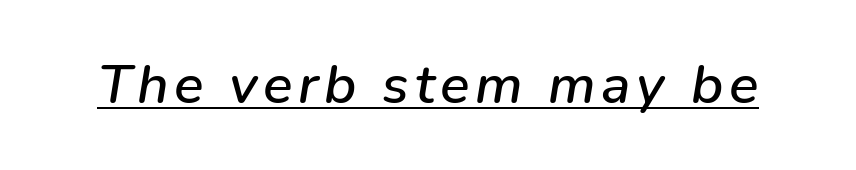
What decoration does the sample have? An underline. Style check: oblique. This sample has the flowing, uneven cadence of proportional lettering.
